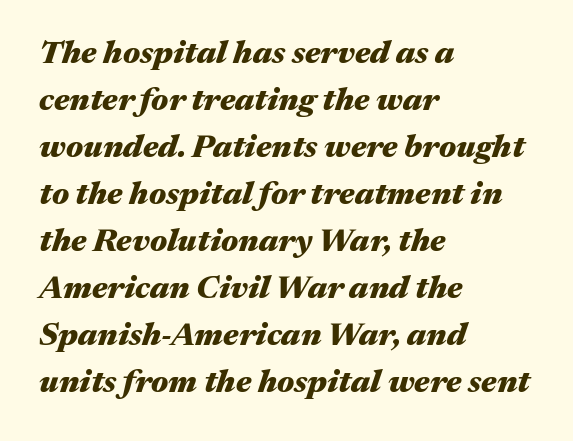
Nobody touched the tracking dial on this one. These lines are rendered in a variable-pitch font. Students, this is bold: see how much ink each stroke carries. The glyphs are unaccompanied by any horizontal stroke below them. The face used here has a pronounced slope to its letters.
